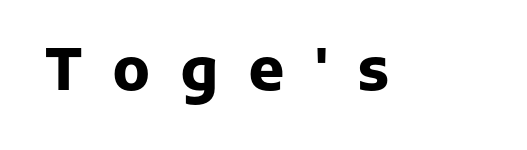
Q: Is the text bold? A: Yes.
Q: Is the text italic (slanted)? A: No, it is upright.
Q: Is the typeface a serif or a sans-serif typeface? A: Sans-serif.
Q: Is the text underlined? A: No.
Q: Is the spacing between letters normal or unusually wide? A: Unusually wide.
Q: Width (condensed, normal, or wide)? A: Normal.
Q: Stroke contrast? A: Low.
Q: x-height? A: Medium.
Q: Monospaced? A: No.
